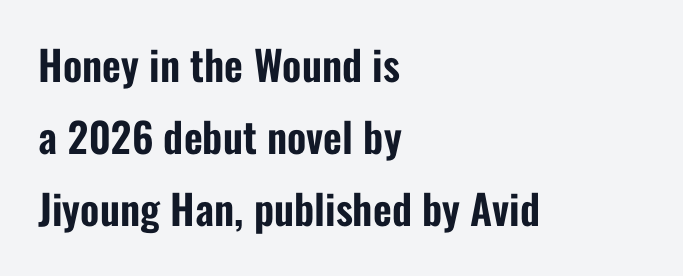
Q: Is the text italic (slanted)? A: No, it is upright.
Q: Is the typeface a serif or a sans-serif typeface? A: Sans-serif.
Q: Is the text underlined? A: No.
Q: How is the paragraph aligned? A: Left-aligned.
Q: Is the spacing between letters normal or unusually wide? A: Normal.
Q: Width (condensed, normal, or wide)? A: Condensed.
Q: Stroke contrast? A: Low.
Q: x-height? A: Medium.
Q: Monospaced? A: No.
